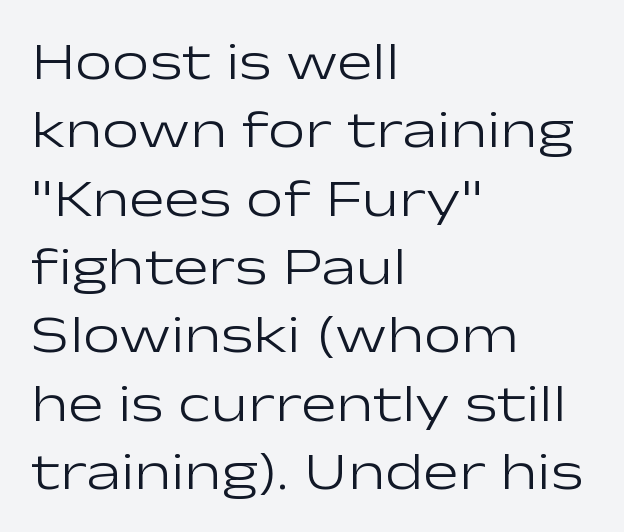
{"serif": "no", "italic": "no", "bold": "no", "weight": "light", "width": "wide", "stroke_contrast": "low", "x_height": "medium", "monospaced": "no", "underline": "no", "align": "left", "line_spacing": "normal", "line_spacing_ratio": 1.29, "letter_spacing": "normal", "letter_spacing_em": 0.0, "glyph_px": 53}
